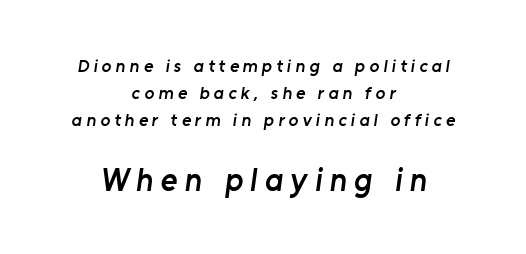
The image shows 32 px semibold sans-serif type; set centered, normal line spacing (1.49x), unusually wide letter spacing (+0.23 em), not underlined; the second (bottom) block is 1.78x larger; low stroke contrast and a medium x-height.
